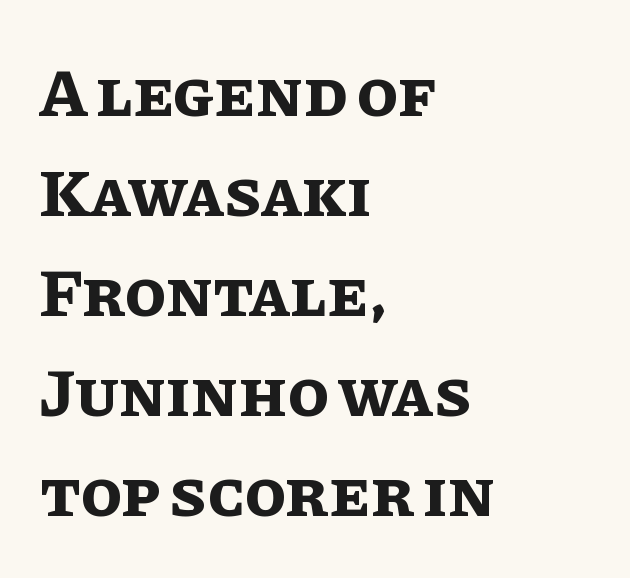
This sample has the flowing, uneven cadence of proportional lettering. Descenders are the only things crossing below the line. The rendering uses a bold face; every stroke is thick and dark. The passage shown stacks its lines at a standard gap. The typography opts for an upright posture over an oblique one.
